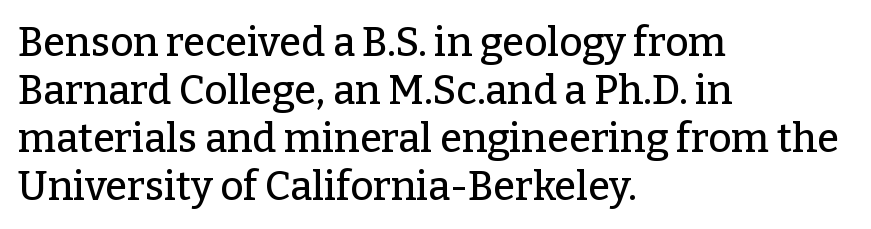
The image shows 40 px serif type, upright; set left-aligned, line spacing 1.2x, normal letter spacing, not underlined; low stroke contrast and a medium x-height.
